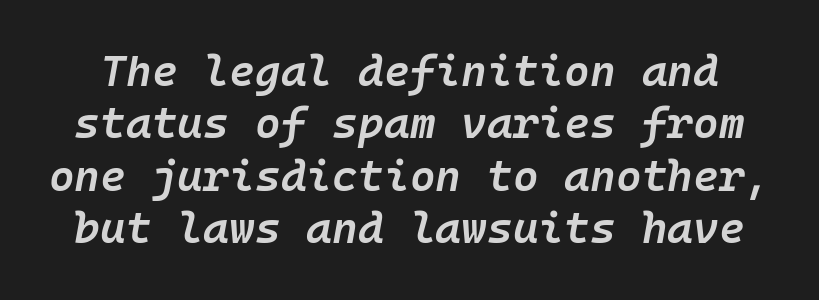
Q: Is the text bold? A: Semi-bold.
Q: Is the text italic (slanted)? A: Yes, it leans right by about 10 degrees.
Q: Is the text underlined? A: No.
Q: Is the spacing between letters normal or unusually wide? A: Normal.
Q: Width (condensed, normal, or wide)? A: Normal.
Q: Stroke contrast? A: Low.
Q: x-height? A: Medium.
Q: Monospaced? A: Yes.
